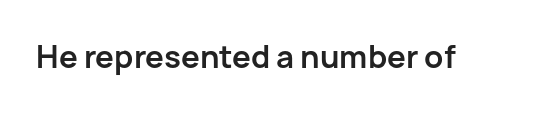
The image shows 30 px bold sans-serif type, upright; set normal letter spacing, not underlined; low stroke contrast and a medium x-height.
